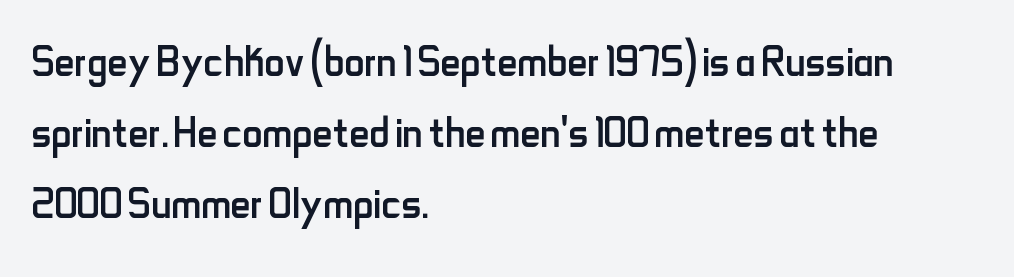
{"serif": "no", "italic": "no", "bold": "no", "weight": "regular", "width": "condensed", "stroke_contrast": "low", "x_height": "small", "monospaced": "no", "underline": "no", "align": "left", "line_spacing": "normal", "line_spacing_ratio": 1.27, "letter_spacing": "normal", "letter_spacing_em": 0.0, "glyph_px": 56}
